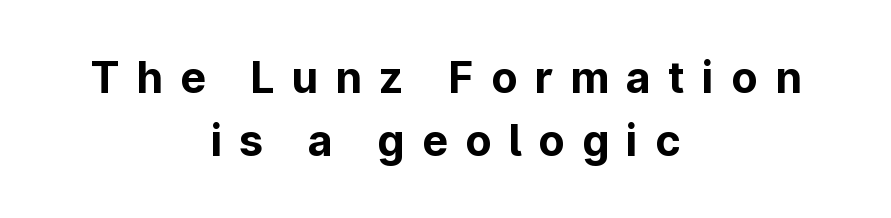
{"serif": "no", "italic": "no", "bold": "yes", "weight": "bold", "width": "normal", "stroke_contrast": "low", "x_height": "medium", "monospaced": "no", "underline": "no", "align": "center", "line_spacing": "normal", "line_spacing_ratio": 1.46, "letter_spacing": "wide", "letter_spacing_em": 0.4, "glyph_px": 43}
